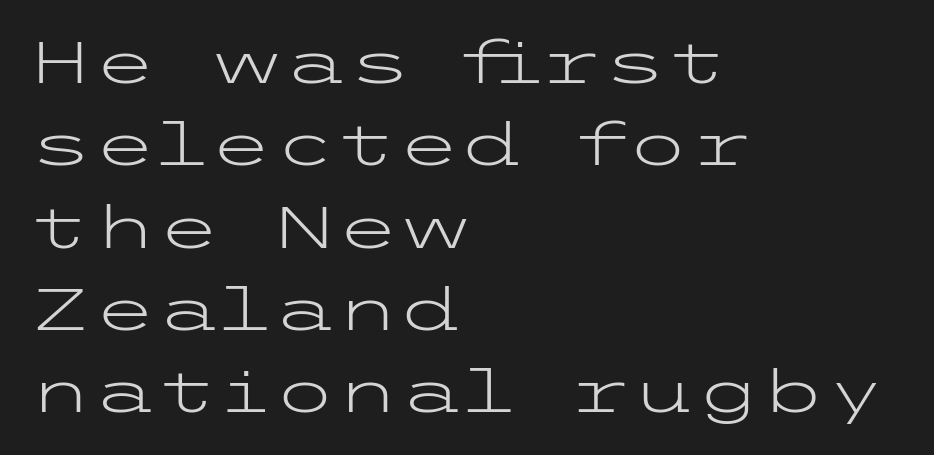
Q: Is the text bold? A: No.
Q: Is the text italic (slanted)? A: No, it is upright.
Q: Is the typeface a serif or a sans-serif typeface? A: Sans-serif.
Q: Is the text underlined? A: No.
Q: How is the paragraph aligned? A: Left-aligned.
Q: Is the spacing between letters normal or unusually wide? A: Normal.
Q: Is the spacing between lines tight, normal or loose? A: Normal.
Q: Width (condensed, normal, or wide)? A: Wide.
Q: Stroke contrast? A: Low.
Q: x-height? A: Medium.
